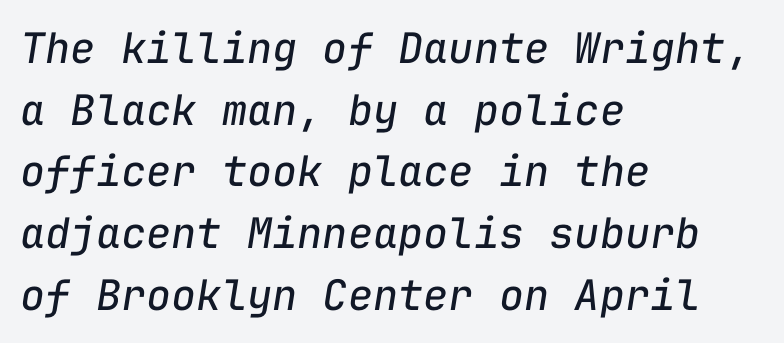
{"italic": "yes", "lean": "right", "slant_degrees": 9, "bold": "no", "weight": "regular", "width": "normal", "stroke_contrast": "low", "x_height": "medium", "monospaced": "yes", "underline": "no", "align": "left", "line_spacing": "normal", "line_spacing_ratio": 1.47, "letter_spacing": "normal", "letter_spacing_em": 0.0, "glyph_px": 42}
